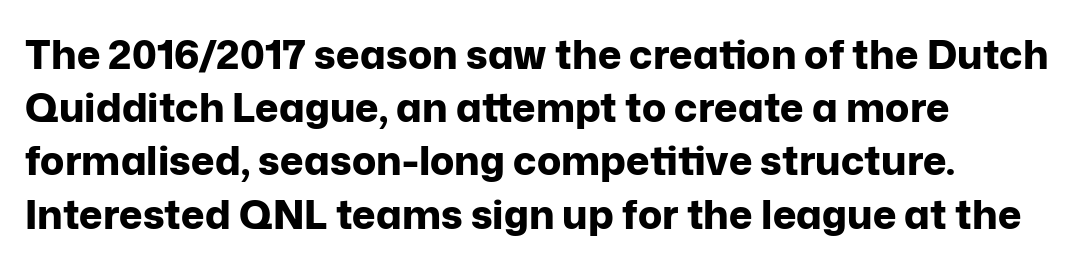
Q: Is the text bold? A: Yes.
Q: Is the text italic (slanted)? A: No, it is upright.
Q: Is the typeface a serif or a sans-serif typeface? A: Sans-serif.
Q: Is the text underlined? A: No.
Q: Is the spacing between letters normal or unusually wide? A: Normal.
Q: Is the spacing between lines tight, normal or loose? A: Normal.
Q: Width (condensed, normal, or wide)? A: Normal.
Q: Stroke contrast? A: Low.
Q: x-height? A: Medium.
Q: Monospaced? A: No.
